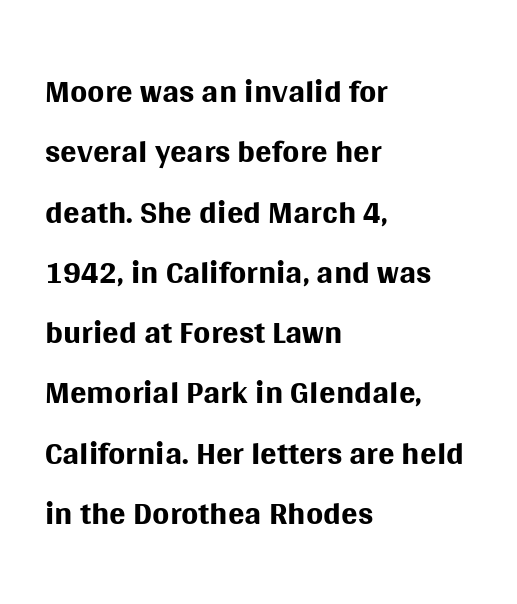
Q: Is the text bold? A: No.
Q: Is the text italic (slanted)? A: No, it is upright.
Q: Is the typeface a serif or a sans-serif typeface? A: Sans-serif.
Q: Is the text underlined? A: No.
Q: How is the paragraph aligned? A: Left-aligned.
Q: Is the spacing between letters normal or unusually wide? A: Normal.
Q: Width (condensed, normal, or wide)? A: Normal.
Q: Stroke contrast? A: Medium.
Q: x-height? A: Large.
Q: Monospaced? A: No.
